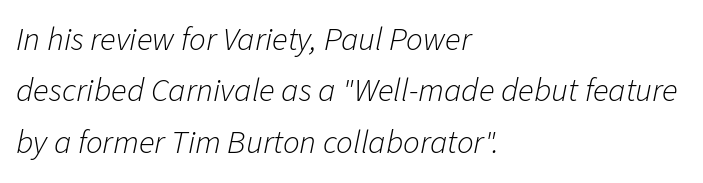
The image shows 33 px light type, italic (leaning right); set left-aligned, normal line spacing (1.56x), normal letter spacing, not underlined; low stroke contrast and a medium x-height.
